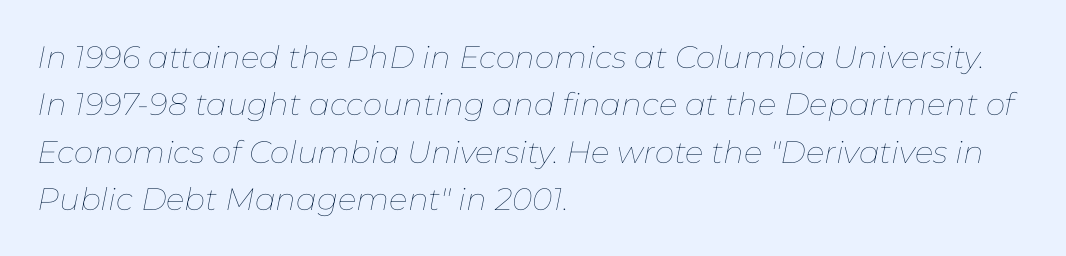
The image shows 31 px thin type, italic (leaning right); set left-aligned, normal line spacing (1.53x), normal letter spacing, not underlined; low stroke contrast and a medium x-height.
